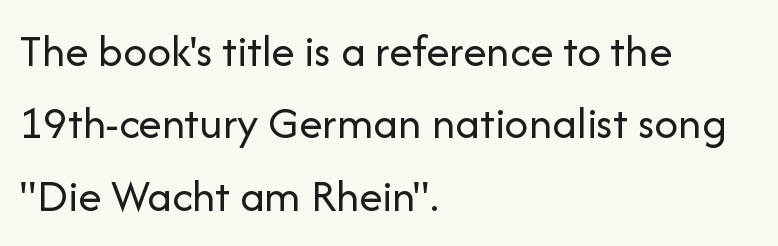
{"serif": "no", "italic": "no", "bold": "no", "weight": "regular", "width": "normal", "stroke_contrast": "low", "x_height": "medium", "monospaced": "no", "underline": "no", "align": "left", "line_spacing": "normal", "line_spacing_ratio": 1.54, "letter_spacing": "normal", "letter_spacing_em": 0.0, "glyph_px": 47}
